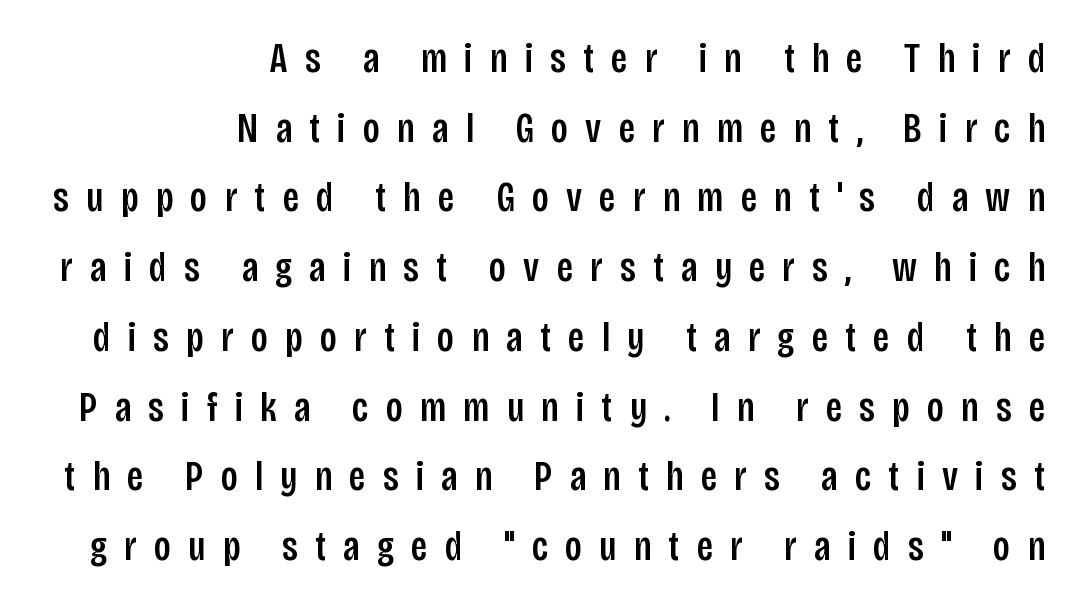
Designer's note — italics off, roman on. Each letter keeps its own natural width here, so spacing adapts to shape. This sample keeps an unexceptional amount of space between lines. Serifs: no, the terminals of the letterforms are clean. Notice how the passage keeps a crisp vertical edge on the right only.
